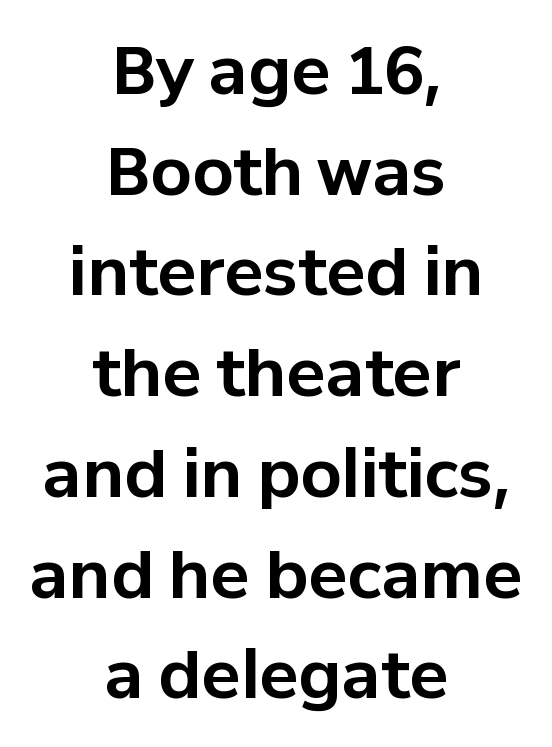
The image shows 65 px bold sans-serif type, upright; set centered, normal line spacing (1.55x), normal letter spacing, not underlined; low stroke contrast and a medium x-height.
